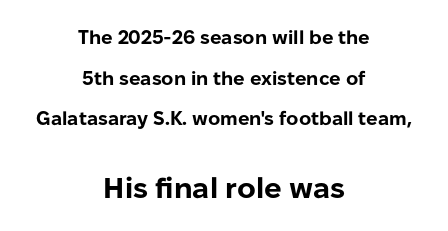
{"serif": "no", "italic": "no", "bold": "yes", "weight": "bold", "width": "normal", "stroke_contrast": "low", "x_height": "medium", "monospaced": "no", "underline": "no", "align": "center", "line_spacing": "loose", "line_spacing_ratio": 2.14, "letter_spacing": "normal", "letter_spacing_em": 0.0, "larger_block": "second", "size_ratio": 1.53, "glyph_px": 29}
